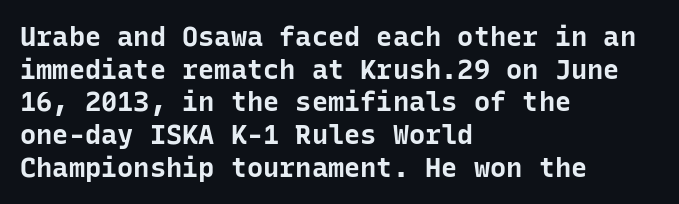
The image shows 27 px bold type, upright; set left-aligned, line spacing 1.21x, normal letter spacing, not underlined.
